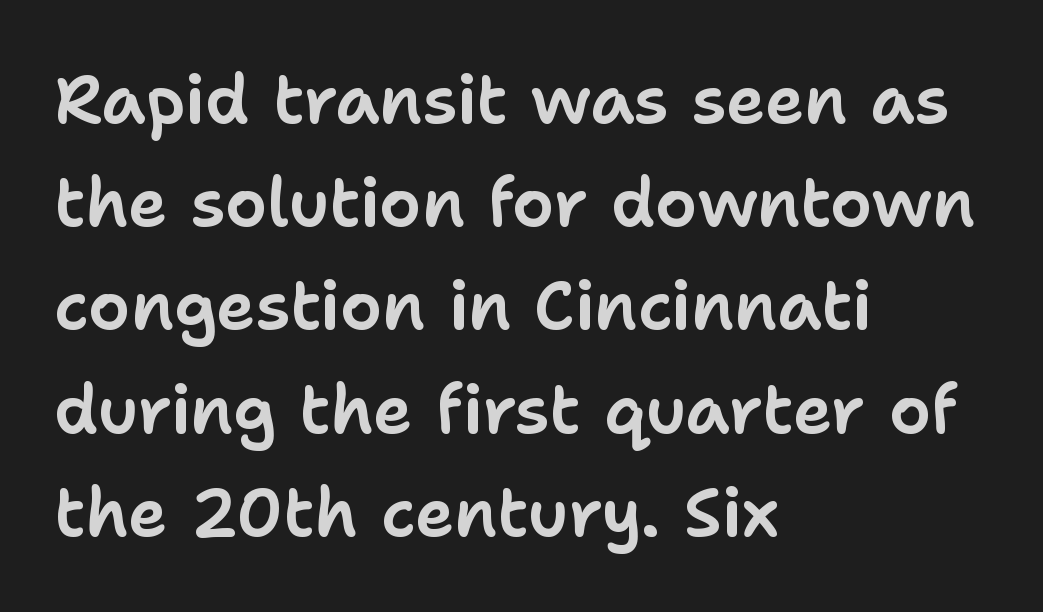
Whoever set this chose a conventional vertical rhythm. Look at the tracking — it's just the regular setting, nothing added. You could not count columns in this text — the font is proportionally spaced. Horizontally, the lines are justified to the leading edge only.
